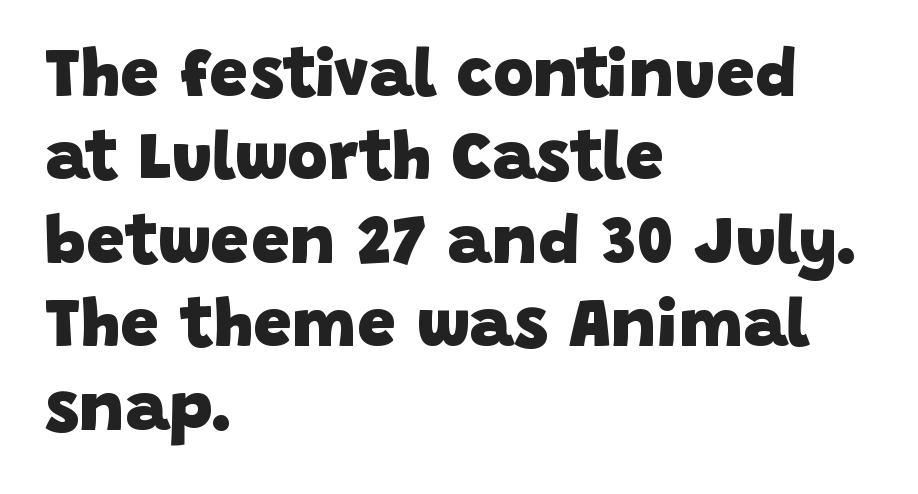
Q: Is the text bold? A: Yes.
Q: Is the typeface a serif or a sans-serif typeface? A: Sans-serif.
Q: Is the text underlined? A: No.
Q: How is the paragraph aligned? A: Left-aligned.
Q: Is the spacing between letters normal or unusually wide? A: Normal.
Q: Width (condensed, normal, or wide)? A: Normal.
Q: Stroke contrast? A: Low.
Q: x-height? A: Large.
Q: Monospaced? A: No.
